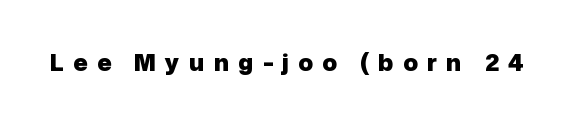
Q: Is the text bold? A: Yes.
Q: Is the text italic (slanted)? A: No, it is upright.
Q: Is the text underlined? A: No.
Q: Is the spacing between letters normal or unusually wide? A: Unusually wide.
